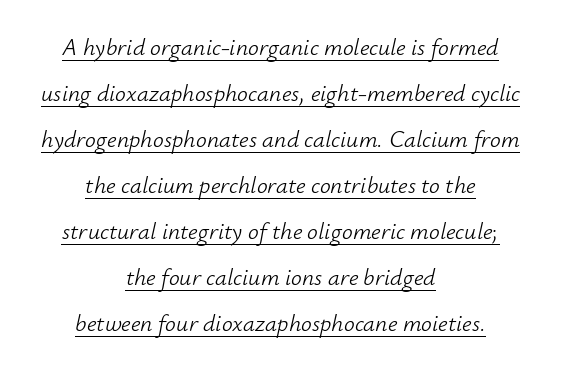
Q: Is the text bold? A: No.
Q: Is the text italic (slanted)? A: Yes, it leans right by about 12 degrees.
Q: Is the text underlined? A: Yes.
Q: How is the paragraph aligned? A: Centered.
Q: Is the spacing between letters normal or unusually wide? A: Normal.
Q: Is the spacing between lines tight, normal or loose? A: Loose.
